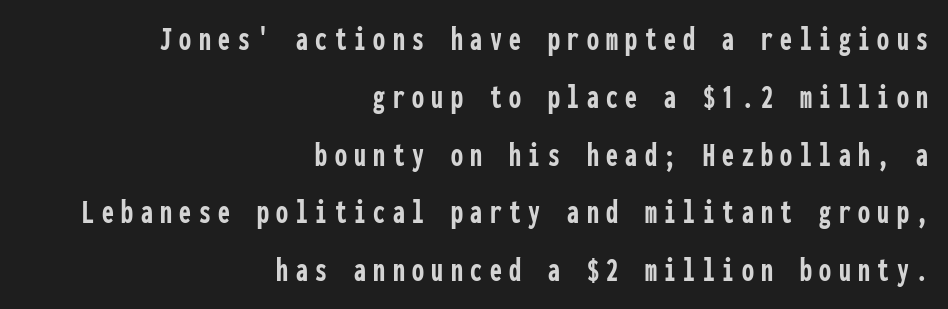
Q: Is the text bold? A: Yes.
Q: Is the text italic (slanted)? A: No, it is upright.
Q: Is the typeface a serif or a sans-serif typeface? A: Sans-serif.
Q: Is the text underlined? A: No.
Q: How is the paragraph aligned? A: Right-aligned.
Q: Is the spacing between letters normal or unusually wide? A: Unusually wide.
Q: Is the spacing between lines tight, normal or loose? A: Normal.
Q: Width (condensed, normal, or wide)? A: Condensed.
Q: Stroke contrast? A: Low.
Q: x-height? A: Medium.
Q: Monospaced? A: Yes.
